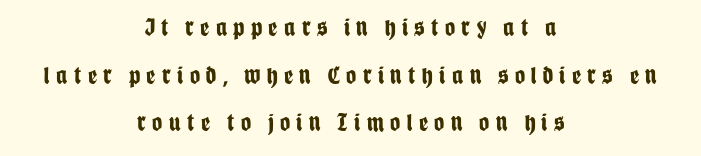
The image shows 25 px bold type, upright; set centered, loose line spacing (1.91x), unusually wide letter spacing (+0.26 em), not underlined.
